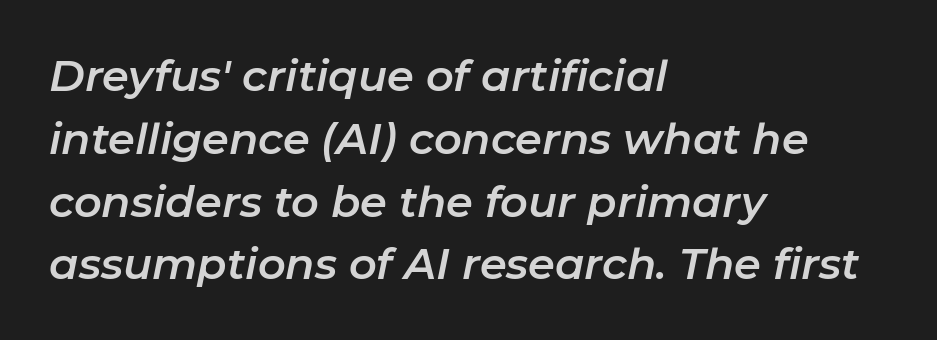
The rendering keeps characters at their native spacing. The paragraph shown leans on its left margin. Does the leading feel generous? No, just average. Character widths vary here, with narrow letters taking less room than wide ones.
